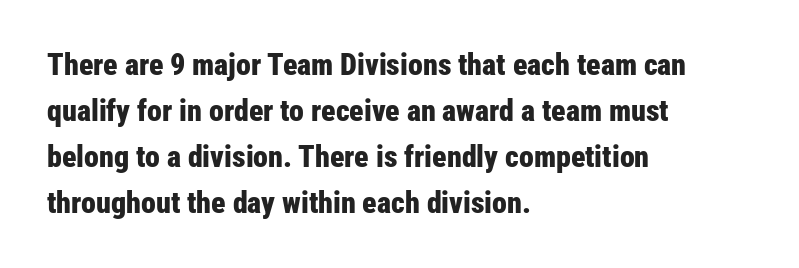
The image shows 30 px bold, condensed sans-serif type, upright; set left-aligned, normal line spacing (1.53x), normal letter spacing, not underlined; low stroke contrast and a medium x-height.
